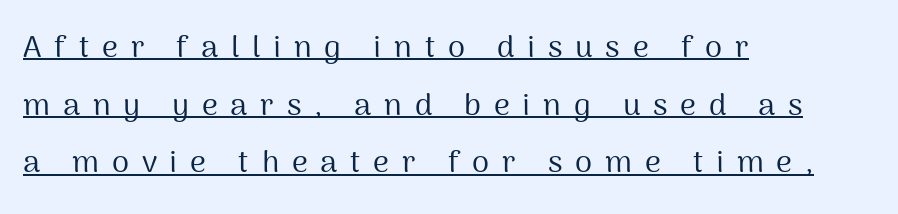
Q: Is the text bold? A: No.
Q: Is the text italic (slanted)? A: No, it is upright.
Q: Is the typeface a serif or a sans-serif typeface? A: Sans-serif.
Q: Is the text underlined? A: Yes.
Q: How is the paragraph aligned? A: Left-aligned.
Q: Is the spacing between letters normal or unusually wide? A: Unusually wide.
Q: Width (condensed, normal, or wide)? A: Normal.
Q: Stroke contrast? A: Medium.
Q: x-height? A: Medium.
Q: Monospaced? A: No.
